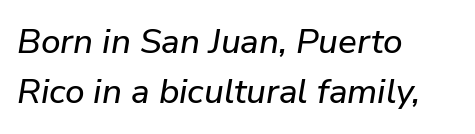
Q: Is the text italic (slanted)? A: Yes, it leans right by about 9 degrees.
Q: Is the text underlined? A: No.
Q: How is the paragraph aligned? A: Left-aligned.
Q: Is the spacing between letters normal or unusually wide? A: Normal.
Q: Is the spacing between lines tight, normal or loose? A: Normal.
Q: Width (condensed, normal, or wide)? A: Normal.
Q: Stroke contrast? A: Low.
Q: x-height? A: Medium.
Q: Monospaced? A: No.
